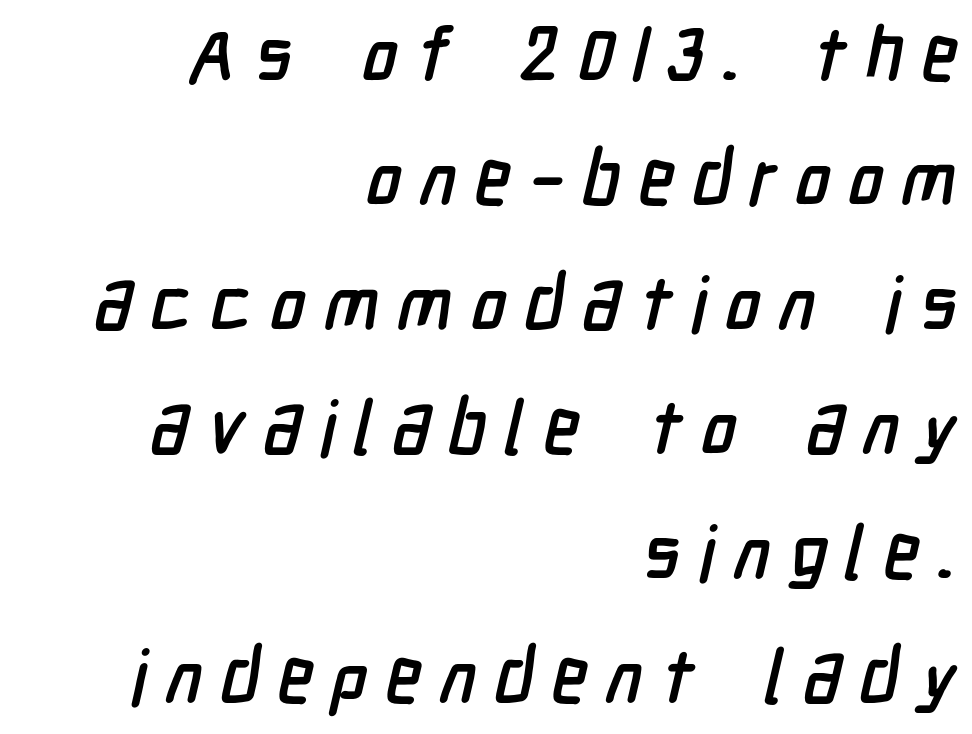
{"serif": "no", "width": "condensed", "stroke_contrast": "low", "x_height": "medium", "monospaced": "no", "underline": "no", "align": "right", "line_spacing": "normal", "line_spacing_ratio": 1.66, "letter_spacing": "wide", "letter_spacing_em": 0.24, "glyph_px": 75}
